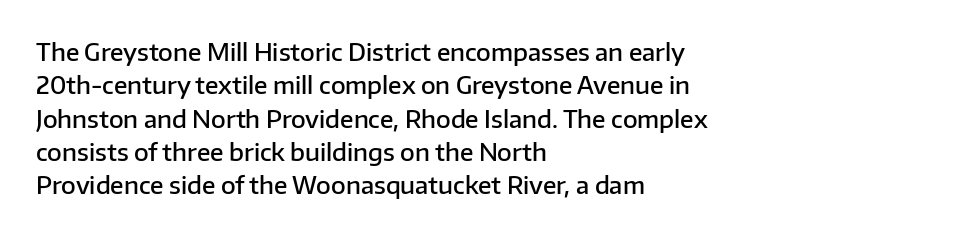
{"italic": "no", "bold": "semi", "underline": "no", "align": "left", "line_spacing": "normal", "line_spacing_ratio": 1.39, "letter_spacing": "normal", "letter_spacing_em": 0.0, "glyph_px": 24}
